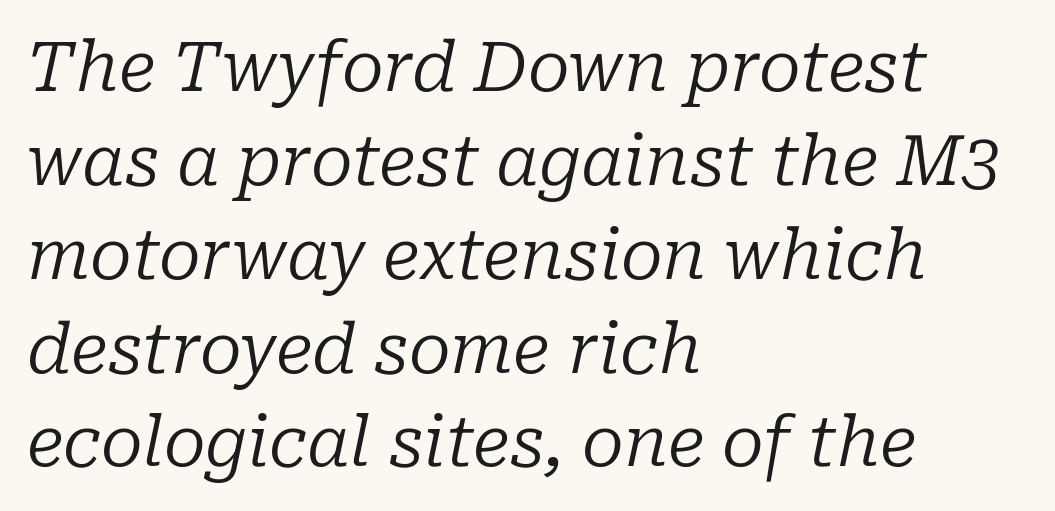
Q: Is the text bold? A: No.
Q: Is the text italic (slanted)? A: Yes, it leans right by about 10 degrees.
Q: Is the typeface a serif or a sans-serif typeface? A: Serif.
Q: Is the text underlined? A: No.
Q: How is the paragraph aligned? A: Left-aligned.
Q: Is the spacing between letters normal or unusually wide? A: Normal.
Q: Is the spacing between lines tight, normal or loose? A: Normal.
Q: Width (condensed, normal, or wide)? A: Normal.
Q: Stroke contrast? A: Low.
Q: x-height? A: Medium.
Q: Monospaced? A: No.
